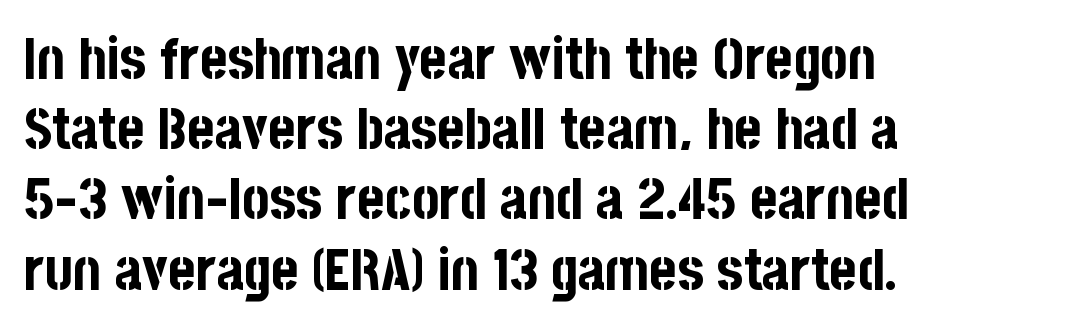
The baseline area is clear. Classification — sans serif. The typesetting leans heavy: a genuine bold. A classic flush-left, rag-right setting is used for this passage. Letter spacing: default.
